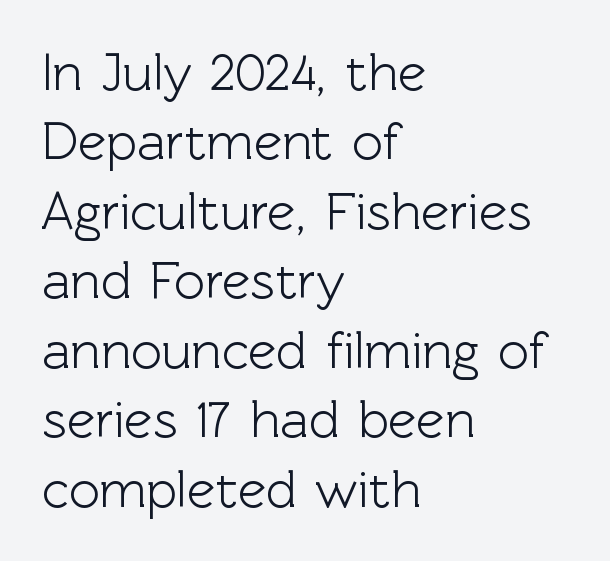
The axis of the letterforms is exactly vertical. The words here are not underlined. Spacing between characters is what you'd get straight out of the box. The rag falls on the right side of this text block. To sum up the face: it is a sans, with no serifs.
